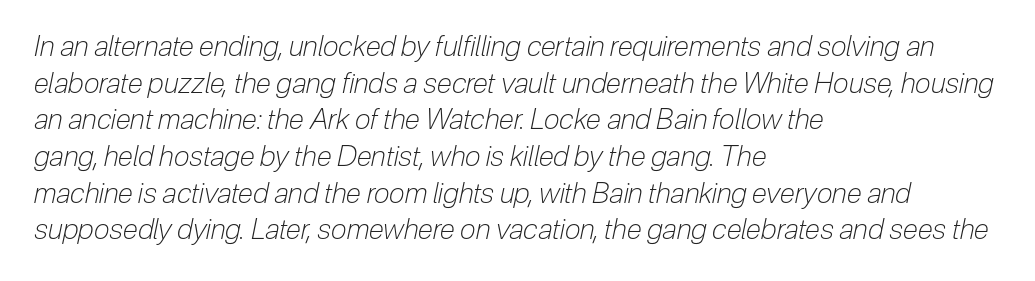
Q: Is the text bold? A: No.
Q: Is the text italic (slanted)? A: Yes, it leans right by about 12 degrees.
Q: Is the text underlined? A: No.
Q: How is the paragraph aligned? A: Left-aligned.
Q: Is the spacing between letters normal or unusually wide? A: Normal.
Q: Is the spacing between lines tight, normal or loose? A: Normal.
Q: Width (condensed, normal, or wide)? A: Condensed.
Q: Stroke contrast? A: Low.
Q: x-height? A: Medium.
Q: Monospaced? A: No.
